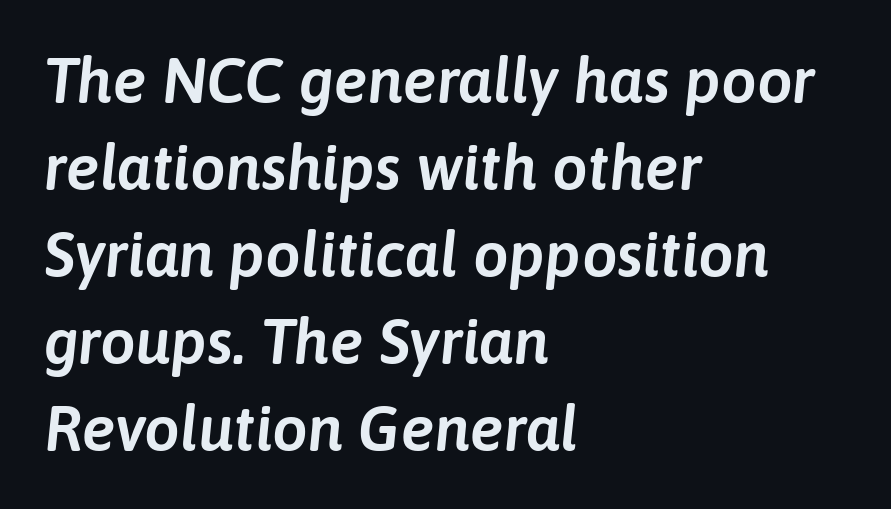
Q: Is the text italic (slanted)? A: Yes, it leans right by about 6 degrees.
Q: Is the text underlined? A: No.
Q: How is the paragraph aligned? A: Left-aligned.
Q: Is the spacing between letters normal or unusually wide? A: Normal.
Q: Is the spacing between lines tight, normal or loose? A: Normal.
Q: Width (condensed, normal, or wide)? A: Normal.
Q: Stroke contrast? A: Low.
Q: x-height? A: Medium.
Q: Monospaced? A: No.
